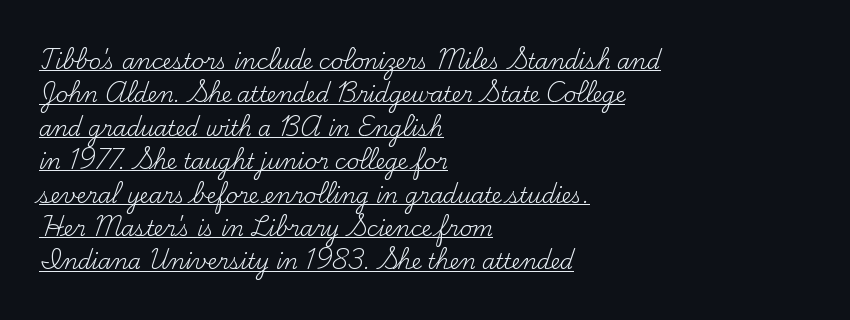
{"bold": "no", "underline": "yes", "align": "left", "line_spacing": "normal", "line_spacing_ratio": 1.59, "letter_spacing": "normal", "letter_spacing_em": 0.0, "glyph_px": 21}
